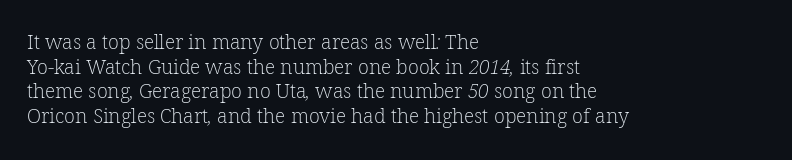
{"bold": "no", "underline": "no", "align": "left", "line_spacing_ratio": 1.23, "letter_spacing": "normal", "letter_spacing_em": 0.0, "glyph_px": 20}
